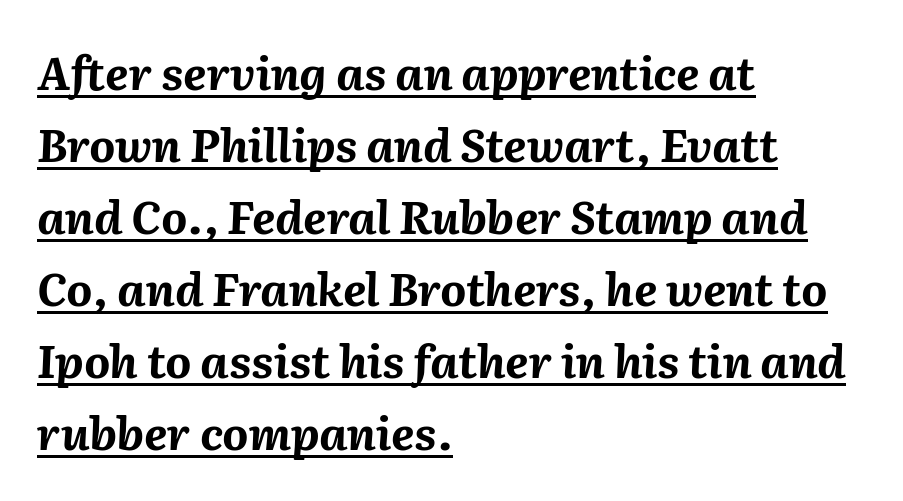
Compared with undecorated copy, this sample adds a rule below the words. You could call the tracking neutral — neither tight nor loose. Proportional: the letters do not fall into vertical columns. Set as a true bold cut, around the 700 mark. Teacher's note: observe the even left margin — that is flush-left alignment.
